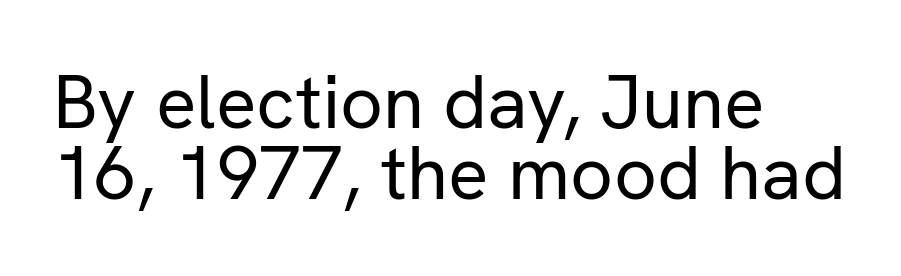
Q: Is the text bold? A: No.
Q: Is the text italic (slanted)? A: No, it is upright.
Q: Is the typeface a serif or a sans-serif typeface? A: Sans-serif.
Q: Is the text underlined? A: No.
Q: How is the paragraph aligned? A: Left-aligned.
Q: Is the spacing between letters normal or unusually wide? A: Normal.
Q: Is the spacing between lines tight, normal or loose? A: Tight.
Q: Width (condensed, normal, or wide)? A: Normal.
Q: Stroke contrast? A: Low.
Q: x-height? A: Medium.
Q: Monospaced? A: No.
